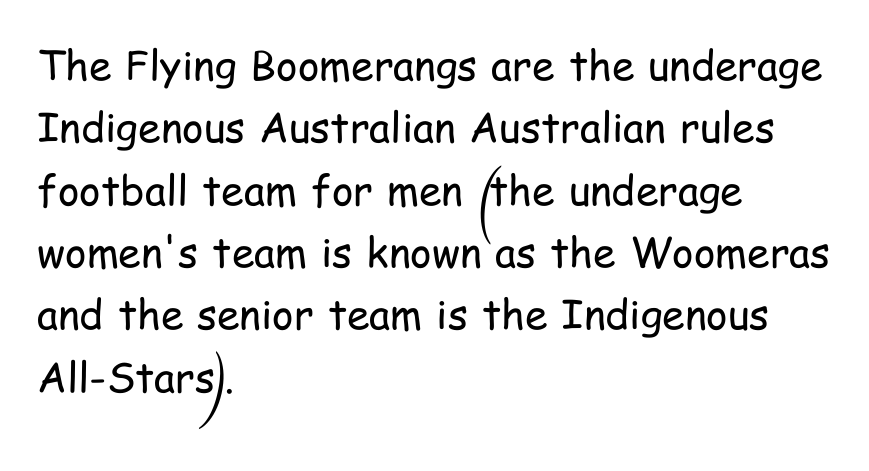
You can tell from the bare stems that sans-serif type was used. The passage shown is typed in a proportional face where columns would drift. Check the space under the baseline: it is left empty. Caption: standard tracking, unaltered.
